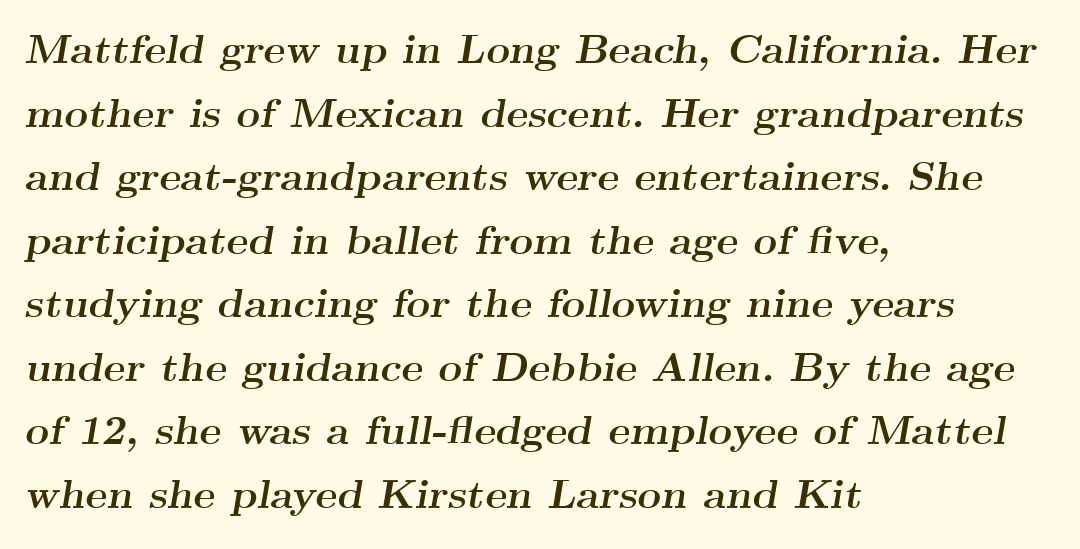
Character widths vary here, with narrow letters taking less room than wide ones. Glance below the letters and you will spot only blank space. Caption: standard tracking, unaltered. Bold? Absolutely — the strokes are thick and heavy. This block has exactly the height ordinary leading produces. All the whitespace from short lines collects on the right.
